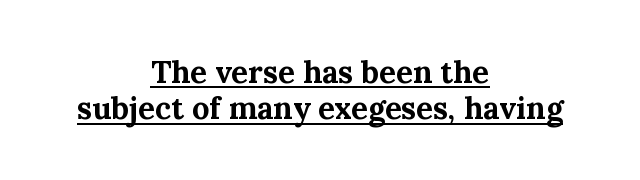
{"serif": "yes", "italic": "no", "bold": "yes", "weight": "bold", "width": "normal", "stroke_contrast": "medium", "x_height": "medium", "monospaced": "no", "underline": "yes", "align": "center", "line_spacing_ratio": 1.17, "letter_spacing": "normal", "letter_spacing_em": 0.0, "glyph_px": 31}
